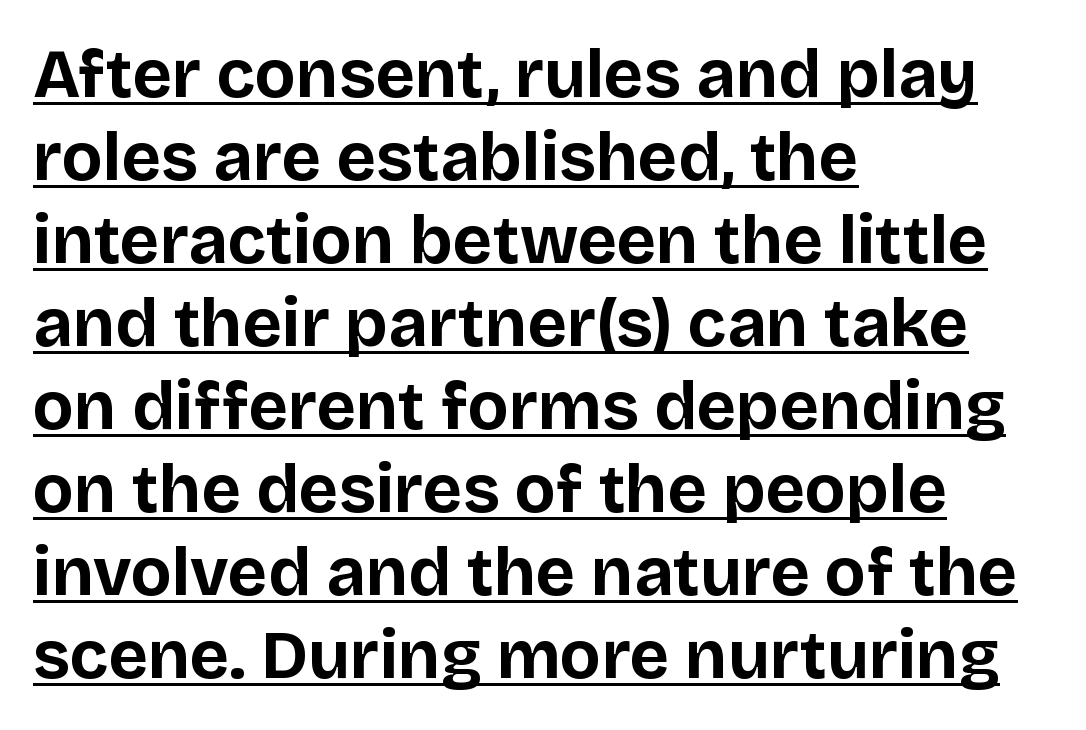
Does a line run under the words? Yes, clearly. The rendering shows plain stroke endings on the letterforms — a sans-serif design. Casual observation: everything's shoved over to the left. Typesetter's note: full bold, strokes at maximum text heaviness.
